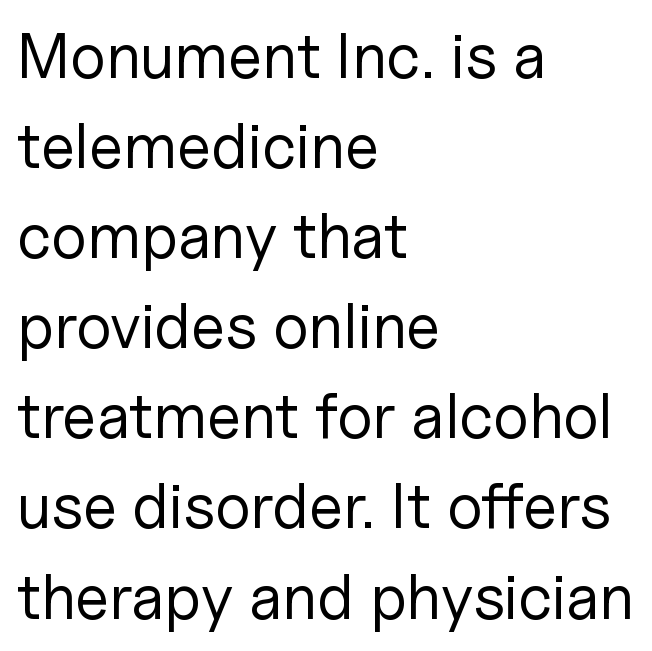
Stroke mass is kept to a normal reading level or below. Letterform terminals end flat and unadorned throughout the passage. The space between consecutive lines is moderate. Spacing verdict: proportional, widths tailored to each character.
